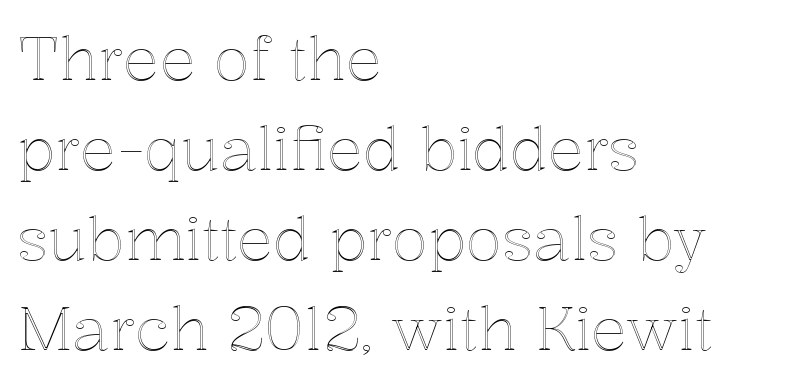
Here the glyphs are tracked normally, forming tight word shapes. Vertically, the passage feels balanced, rows spaced as you'd expect. Note the varied advance widths — an 'i' is clearly narrower than an 'm'. Caption: multi-line text, flush left, ragged right. The passage shown is not underscored anywhere.
